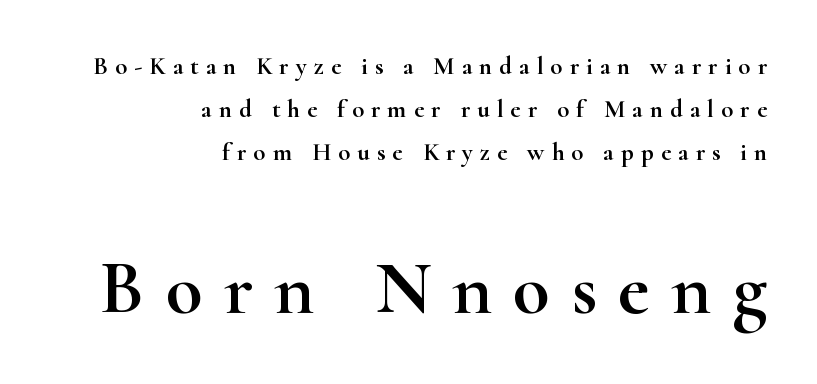
To sum up the face: it has serifs. Is this a fixed-width face? No — the glyphs have proportional, varying widths. The block sitting lower on the canvas is the one with enlarged characters. Tracking here is generous; glyphs stand well apart from one another.
